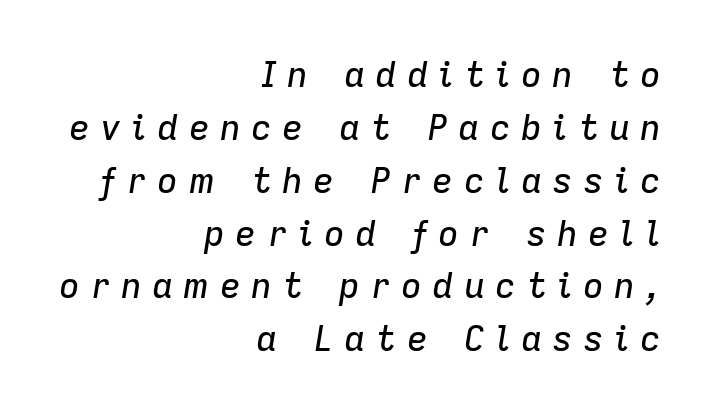
The image shows 35 px text type, italic (leaning right); set right-aligned, normal line spacing (1.51x), unusually wide letter spacing (+0.29 em), not underlined; low stroke contrast and a medium x-height.
